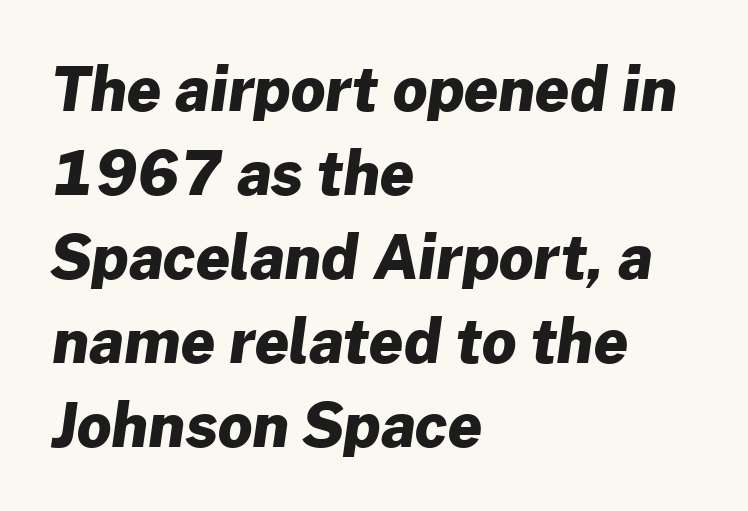
The image shows 60 px heavy sans-serif type; set left-aligned, normal line spacing (1.4x), normal letter spacing, not underlined; low stroke contrast and a medium x-height.
